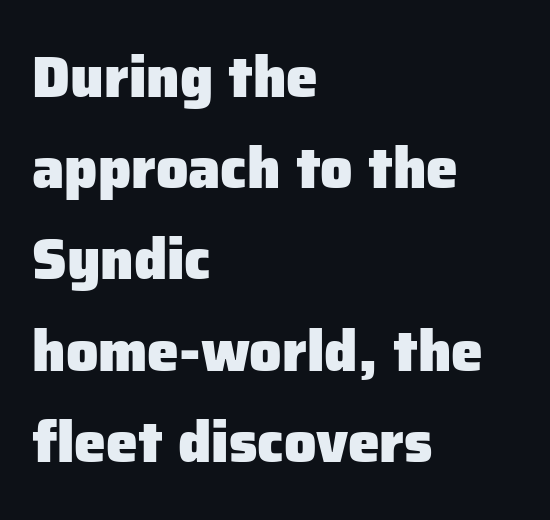
Q: Is the text bold? A: Yes.
Q: Is the text italic (slanted)? A: No, it is upright.
Q: Is the typeface a serif or a sans-serif typeface? A: Sans-serif.
Q: Is the text underlined? A: No.
Q: How is the paragraph aligned? A: Left-aligned.
Q: Is the spacing between letters normal or unusually wide? A: Normal.
Q: Is the spacing between lines tight, normal or loose? A: Normal.
Q: Width (condensed, normal, or wide)? A: Normal.
Q: Stroke contrast? A: Low.
Q: x-height? A: Medium.
Q: Monospaced? A: No.
